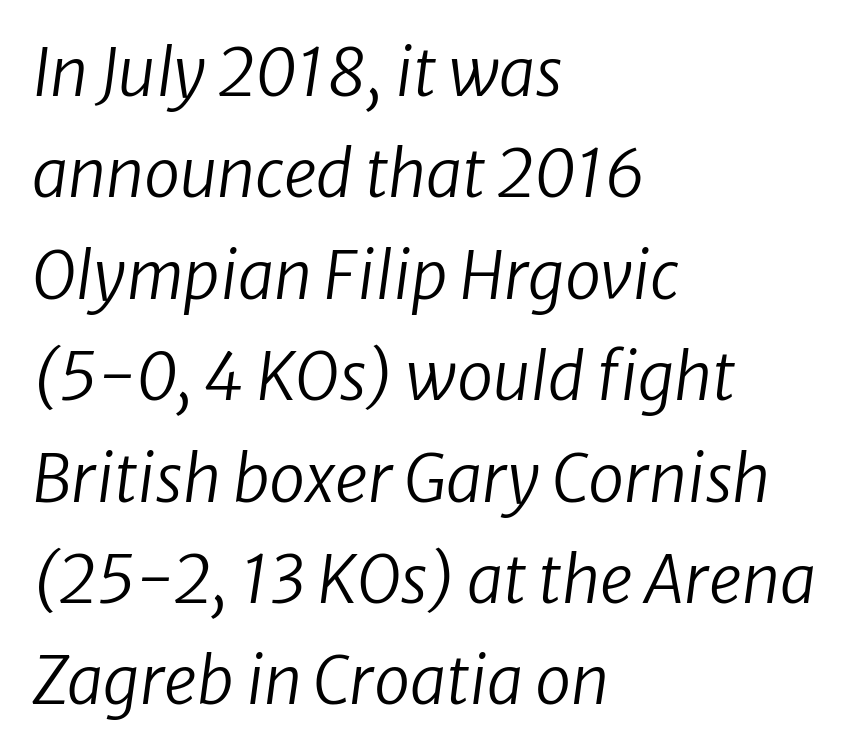
The zone under the glyphs is completely vacant. If you measured baseline to baseline, you'd find a middling distance. Weight: regular or lighter. Is the type slanted? Yes — the strokes lean at a clear angle.
